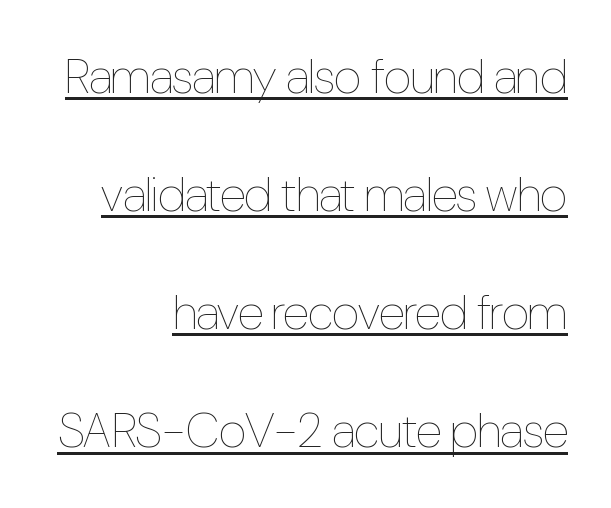
Q: Is the text bold? A: No.
Q: Is the text italic (slanted)? A: No, it is upright.
Q: Is the text underlined? A: Yes.
Q: How is the paragraph aligned? A: Right-aligned.
Q: Is the spacing between letters normal or unusually wide? A: Normal.
Q: Is the spacing between lines tight, normal or loose? A: Loose.
Q: Width (condensed, normal, or wide)? A: Condensed.
Q: Stroke contrast? A: Low.
Q: x-height? A: Medium.
Q: Monospaced? A: No.
